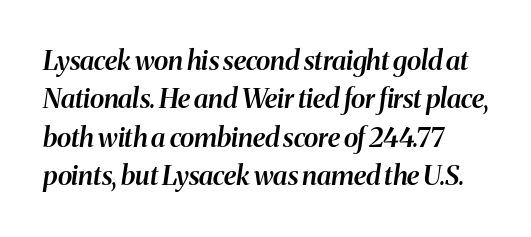
In terms of posture, this sample is oblique. Between one letter and the next there's only the usual sliver of space. Heft: intermediate — a semibold. Horizontal bands of white between lines are of average thickness.
